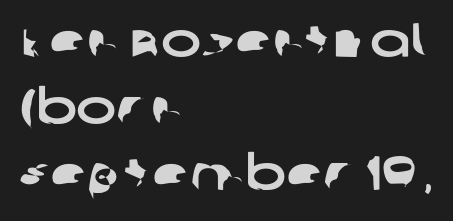
Q: Is the typeface a serif or a sans-serif typeface? A: Sans-serif.
Q: Is the text underlined? A: No.
Q: How is the paragraph aligned? A: Left-aligned.
Q: Is the spacing between letters normal or unusually wide? A: Normal.
Q: Is the spacing between lines tight, normal or loose? A: Normal.
Q: Width (condensed, normal, or wide)? A: Wide.
Q: Stroke contrast? A: Low.
Q: x-height? A: Large.
Q: Monospaced? A: No.
